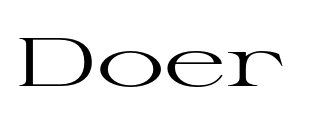
Q: Is the text bold? A: No.
Q: Is the text italic (slanted)? A: No, it is upright.
Q: Is the typeface a serif or a sans-serif typeface? A: Serif.
Q: Is the text underlined? A: No.
Q: Is the spacing between letters normal or unusually wide? A: Normal.
Q: Width (condensed, normal, or wide)? A: Wide.
Q: Stroke contrast? A: High.
Q: x-height? A: Medium.
Q: Monospaced? A: No.
